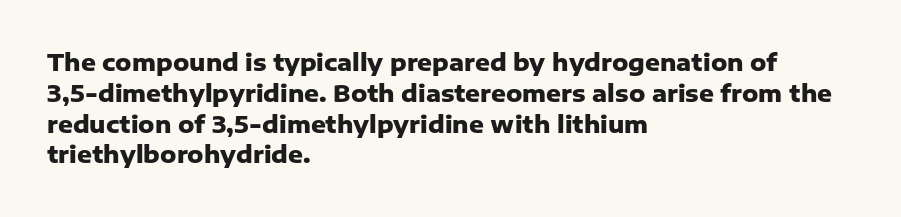
It's the straight-up-and-down kind of type. Descender tails drop into unmarked territory. Weight check: bold — yes, fully. Line beginnings align vertically; line endings do not.
